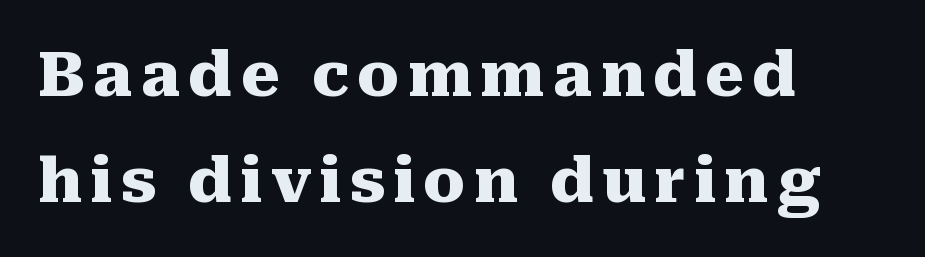
{"serif": "yes", "italic": "no", "bold": "yes", "weight": "heavy", "width": "normal", "stroke_contrast": "medium", "x_height": "medium", "monospaced": "no", "underline": "no", "align": "left", "line_spacing_ratio": 1.71, "glyph_px": 62}
